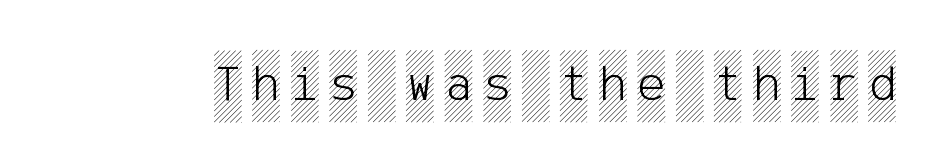
The space beneath each line is pristine and unruled. The type is letterspaced generously, with wide tracking. In terms of posture, this sample is upright.
